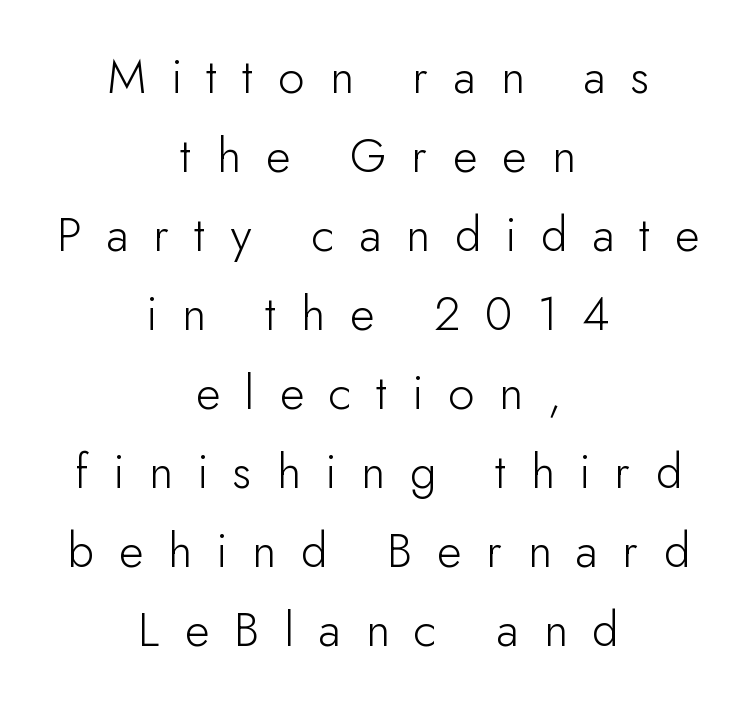
Q: Is the text bold? A: No.
Q: Is the text italic (slanted)? A: No, it is upright.
Q: Is the typeface a serif or a sans-serif typeface? A: Sans-serif.
Q: Is the text underlined? A: No.
Q: How is the paragraph aligned? A: Centered.
Q: Is the spacing between letters normal or unusually wide? A: Unusually wide.
Q: Is the spacing between lines tight, normal or loose? A: Normal.
Q: Width (condensed, normal, or wide)? A: Normal.
Q: Stroke contrast? A: Low.
Q: x-height? A: Small.
Q: Monospaced? A: No.
